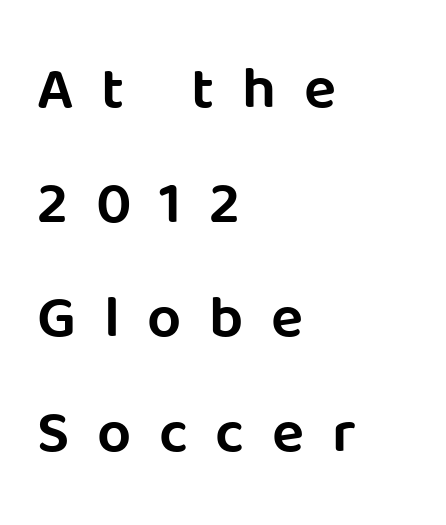
{"serif": "no", "italic": "no", "width": "normal", "stroke_contrast": "low", "x_height": "large", "monospaced": "no", "underline": "no", "align": "left", "line_spacing": "loose", "line_spacing_ratio": 1.91, "letter_spacing": "wide", "letter_spacing_em": 0.46, "glyph_px": 60}
